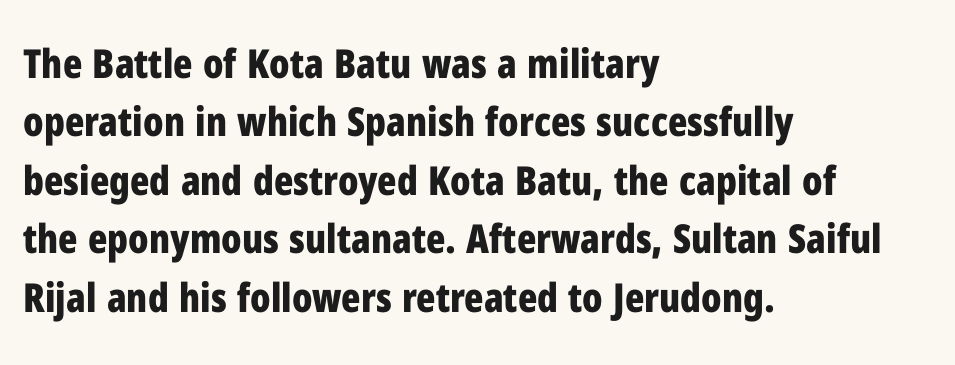
Q: Is the text bold? A: Yes.
Q: Is the text italic (slanted)? A: No, it is upright.
Q: Is the typeface a serif or a sans-serif typeface? A: Sans-serif.
Q: Is the text underlined? A: No.
Q: How is the paragraph aligned? A: Left-aligned.
Q: Is the spacing between letters normal or unusually wide? A: Normal.
Q: Is the spacing between lines tight, normal or loose? A: Normal.
Q: Width (condensed, normal, or wide)? A: Condensed.
Q: Stroke contrast? A: Low.
Q: x-height? A: Medium.
Q: Monospaced? A: No.
